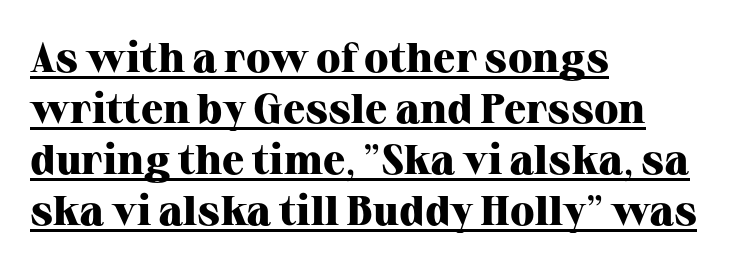
The rendered words wear a rule along their underside. On the weight axis this lands at bold, roughly 700. Does extra space separate the letters? No, they use regular spacing. The passage shown is typeset with a serif family. When letters stand straight like this, we call the style roman or upright.
